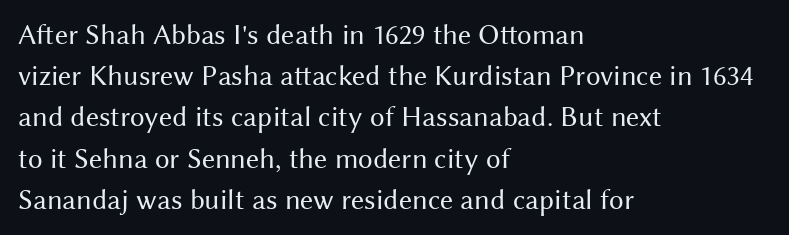
{"serif": "no", "italic": "no", "bold": "no", "weight": "regular", "width": "normal", "stroke_contrast": "medium", "x_height": "medium", "monospaced": "no", "underline": "no", "align": "left", "line_spacing": "normal", "line_spacing_ratio": 1.42, "letter_spacing": "normal", "letter_spacing_em": 0.0, "glyph_px": 29}
